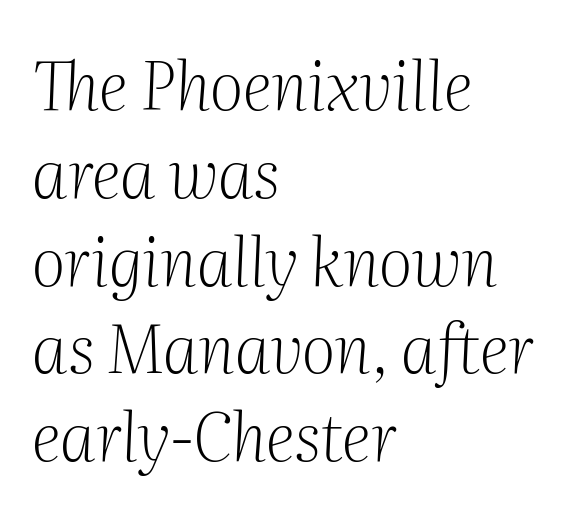
Q: Is the text bold? A: No.
Q: Is the text italic (slanted)? A: Yes, it leans right by about 2 degrees.
Q: Is the typeface a serif or a sans-serif typeface? A: Serif.
Q: Is the text underlined? A: No.
Q: How is the paragraph aligned? A: Left-aligned.
Q: Is the spacing between letters normal or unusually wide? A: Normal.
Q: Is the spacing between lines tight, normal or loose? A: Normal.
Q: Width (condensed, normal, or wide)? A: Normal.
Q: Stroke contrast? A: Medium.
Q: x-height? A: Medium.
Q: Monospaced? A: No.
